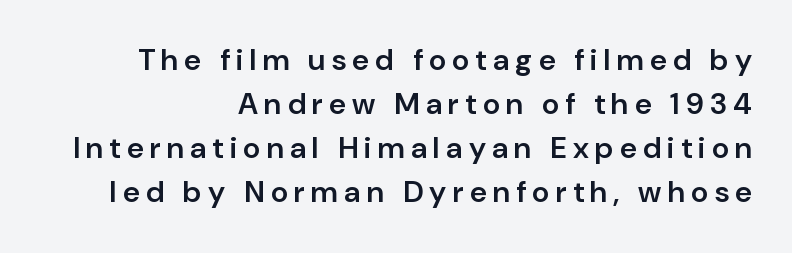
Each letter keeps its own natural width here, so spacing adapts to shape. Reading down the block, your eye finds every line finishing at a fixed right position. Is the type bold? Partly — it's a semibold, heavier than regular but not fully bold. Vertical spacing — default. The type is letterspaced generously, with wide tracking. Quick note: underline off.
